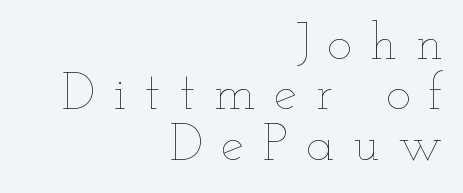
Q: Is the text bold? A: No.
Q: Is the text italic (slanted)? A: No, it is upright.
Q: Is the text underlined? A: No.
Q: How is the paragraph aligned? A: Right-aligned.
Q: Is the spacing between letters normal or unusually wide? A: Unusually wide.
Q: Is the spacing between lines tight, normal or loose? A: Tight.
Q: Width (condensed, normal, or wide)? A: Wide.
Q: Stroke contrast? A: Low.
Q: x-height? A: Small.
Q: Monospaced? A: No.
